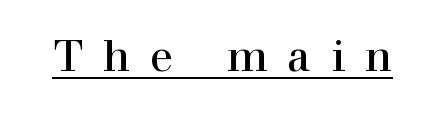
The image shows 43 px regular-weight serif type, upright; set unusually wide letter spacing (+0.47 em), underlined; high stroke contrast and a medium x-height.
